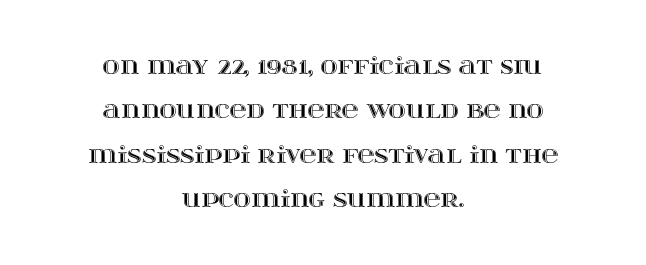
Q: Is the text italic (slanted)? A: No, it is upright.
Q: Is the text underlined? A: No.
Q: How is the paragraph aligned? A: Centered.
Q: Is the spacing between letters normal or unusually wide? A: Normal.
Q: Is the spacing between lines tight, normal or loose? A: Loose.
